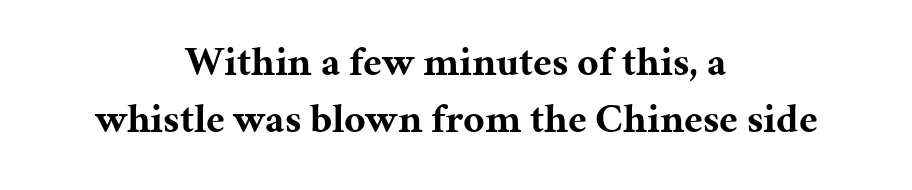
Q: Is the text bold? A: Yes.
Q: Is the text italic (slanted)? A: No, it is upright.
Q: Is the typeface a serif or a sans-serif typeface? A: Serif.
Q: Is the text underlined? A: No.
Q: How is the paragraph aligned? A: Centered.
Q: Is the spacing between letters normal or unusually wide? A: Normal.
Q: Is the spacing between lines tight, normal or loose? A: Normal.
Q: Width (condensed, normal, or wide)? A: Normal.
Q: Stroke contrast? A: Medium.
Q: x-height? A: Medium.
Q: Monospaced? A: No.
